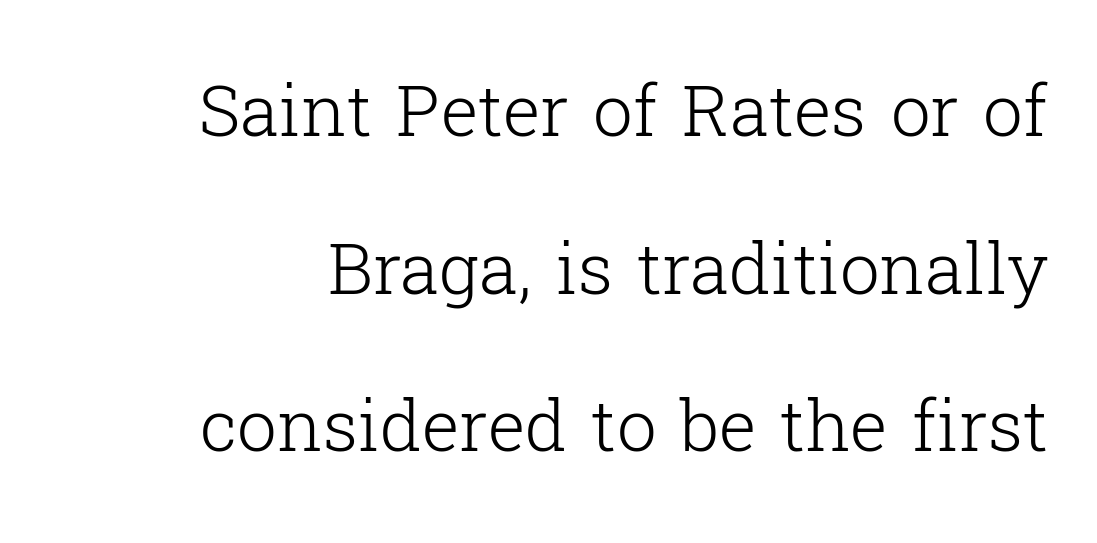
The image shows 71 px light serif type, upright; set right-aligned, loose line spacing (2.22x), normal letter spacing, not underlined; low stroke contrast and a medium x-height.
